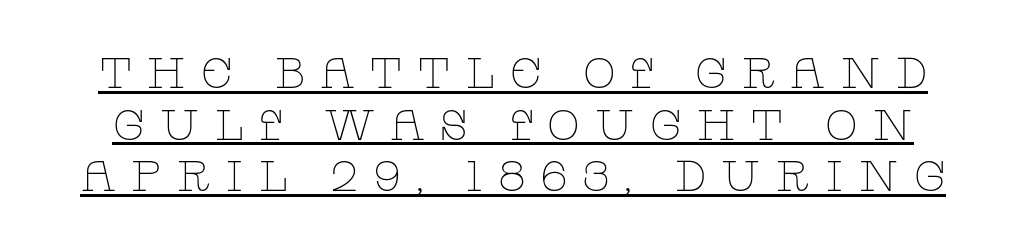
Stems and bowls with no extra thickness — not bold. Decoration check: the copy is underlined. If you drew a line through each stem, it would be perfectly vertical. Small tapered or slab feet sit at the stroke ends, so this counts as serif. Short note: letters widely spaced.
